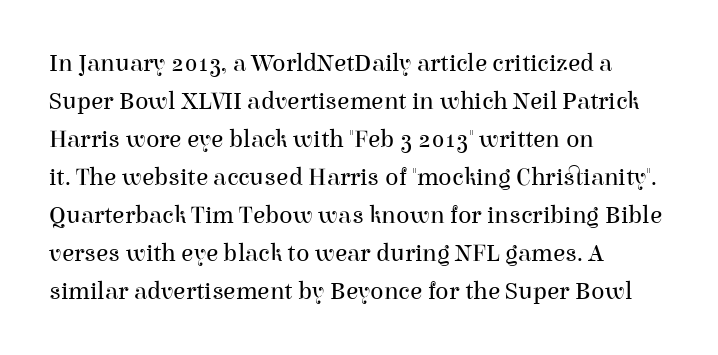
The font's upright variant was chosen for this text. The specimen omits any rule beneath the text block's lines. All the whitespace from short lines collects on the right. Tracking here is standard; glyphs follow each other at the usual distance.
